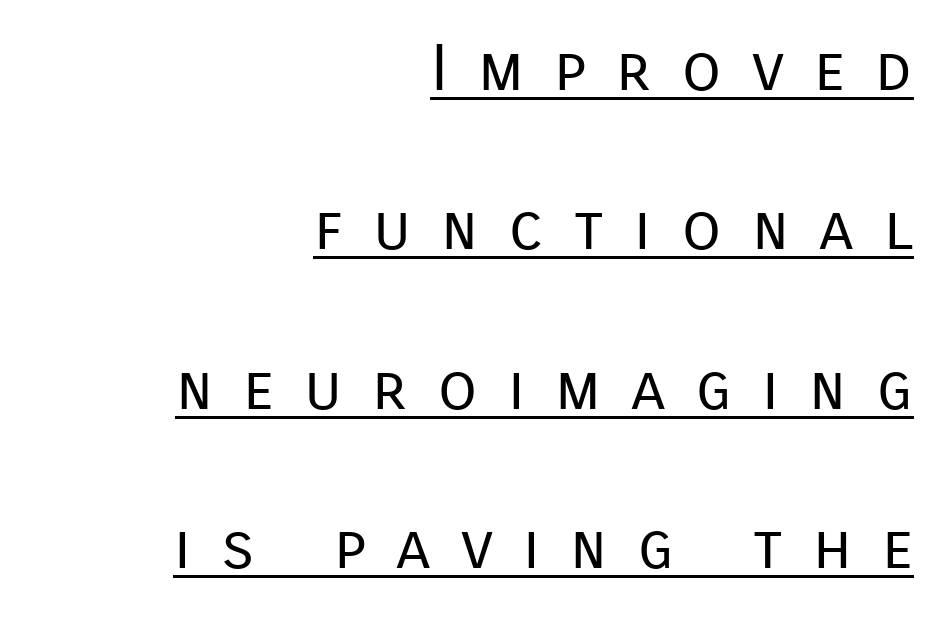
{"serif": "no", "italic": "no", "bold": "no", "weight": "regular", "width": "normal", "stroke_contrast": "low", "x_height": "medium", "monospaced": "no", "underline": "yes", "align": "right", "line_spacing": "loose", "line_spacing_ratio": 2.49, "letter_spacing": "wide", "letter_spacing_em": 0.47, "glyph_px": 64}
